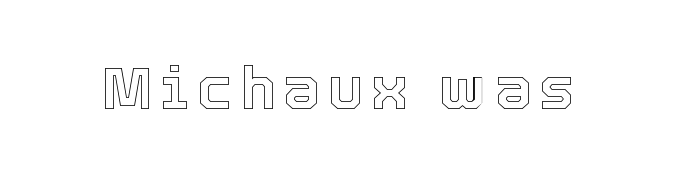
Q: Is the text italic (slanted)? A: No, it is upright.
Q: Is the text underlined? A: No.
Q: Width (condensed, normal, or wide)? A: Normal.
Q: x-height? A: Medium.
Q: Monospaced? A: No.
